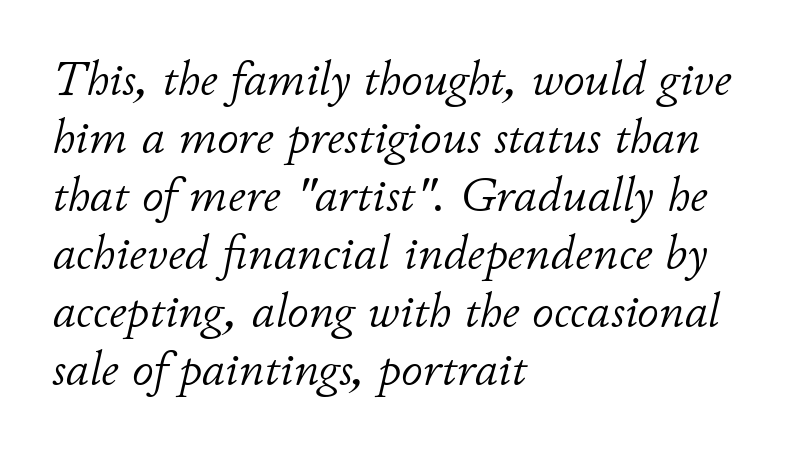
Do the characters align in a grid? No, the font is proportional. The setting favours the left margin, as ordinary paragraphs usually do. The cut favours lightness, reaching ordinary text weight at its darkest. A typesetter would mark this as italic. A clean baseline with only descenders dipping below it.
